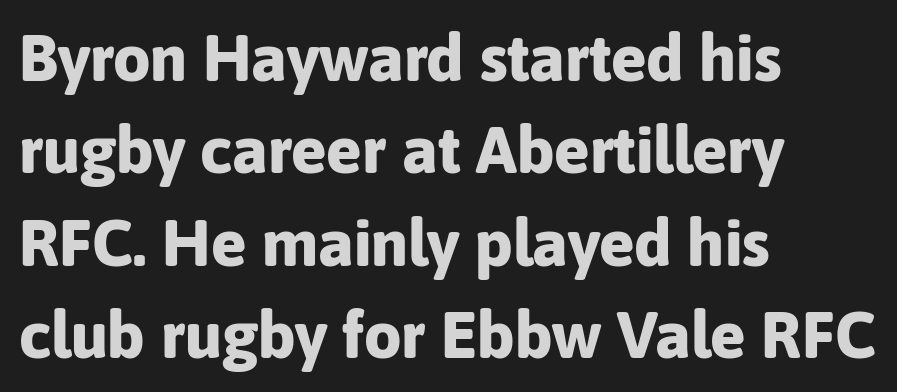
Descenders are the only things crossing below the line. The font's upright variant was chosen for this text. Horizontal alignment here is leftward, the default for most running prose. A typesetter would label this face a sans.
